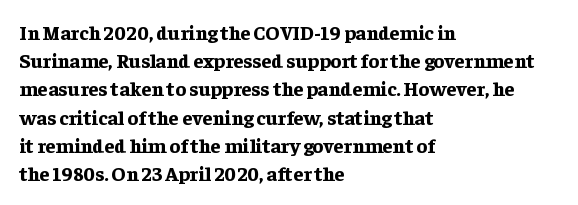
Q: Is the text bold? A: Yes.
Q: Is the text italic (slanted)? A: No, it is upright.
Q: Is the text underlined? A: No.
Q: How is the paragraph aligned? A: Left-aligned.
Q: Is the spacing between letters normal or unusually wide? A: Normal.
Q: Is the spacing between lines tight, normal or loose? A: Normal.
